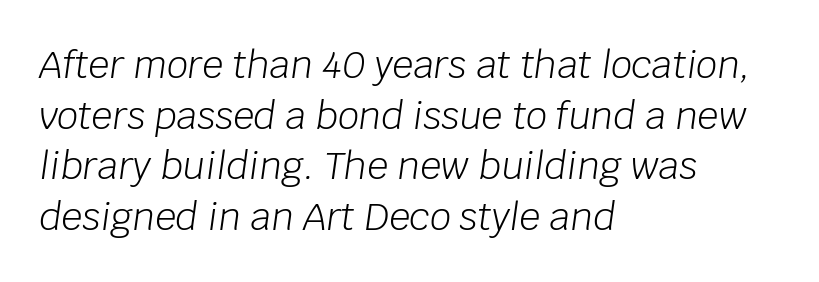
{"italic": "yes", "lean": "right", "slant_degrees": 8, "bold": "no", "weight": "light", "width": "normal", "stroke_contrast": "low", "x_height": "large", "monospaced": "no", "underline": "no", "align": "left", "line_spacing": "normal", "line_spacing_ratio": 1.37, "letter_spacing": "normal", "letter_spacing_em": 0.0, "glyph_px": 37}
